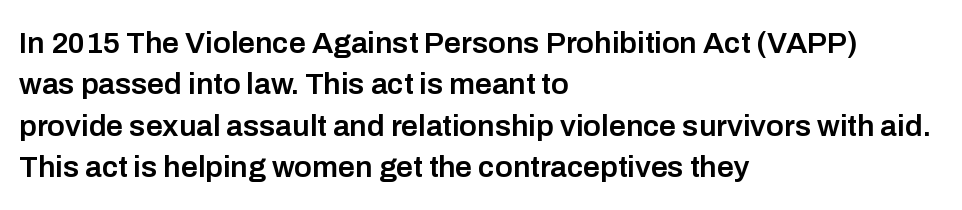
Q: Is the text bold? A: Semi-bold.
Q: Is the text italic (slanted)? A: No, it is upright.
Q: Is the typeface a serif or a sans-serif typeface? A: Sans-serif.
Q: Is the text underlined? A: No.
Q: How is the paragraph aligned? A: Left-aligned.
Q: Is the spacing between letters normal or unusually wide? A: Normal.
Q: Is the spacing between lines tight, normal or loose? A: Normal.
Q: Width (condensed, normal, or wide)? A: Normal.
Q: Stroke contrast? A: Low.
Q: x-height? A: Medium.
Q: Monospaced? A: No.
